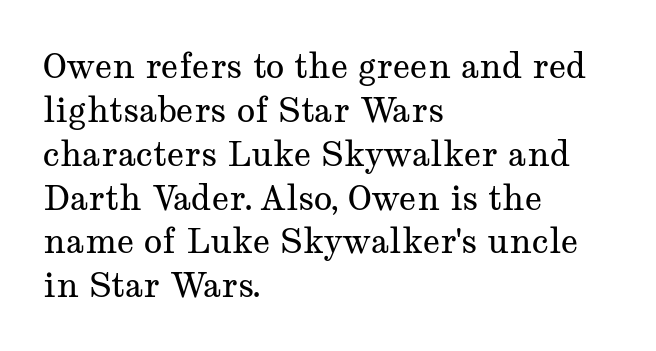
Q: Is the text bold? A: No.
Q: Is the text italic (slanted)? A: No, it is upright.
Q: Is the typeface a serif or a sans-serif typeface? A: Serif.
Q: Is the text underlined? A: No.
Q: How is the paragraph aligned? A: Left-aligned.
Q: Is the spacing between letters normal or unusually wide? A: Normal.
Q: Is the spacing between lines tight, normal or loose? A: Normal.
Q: Width (condensed, normal, or wide)? A: Wide.
Q: Stroke contrast? A: Medium.
Q: x-height? A: Medium.
Q: Monospaced? A: No.
